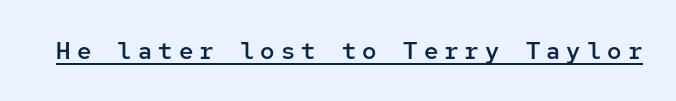
{"italic": "no", "bold": "semi", "underline": "yes", "letter_spacing": "wide", "letter_spacing_em": 0.25, "glyph_px": 24}
